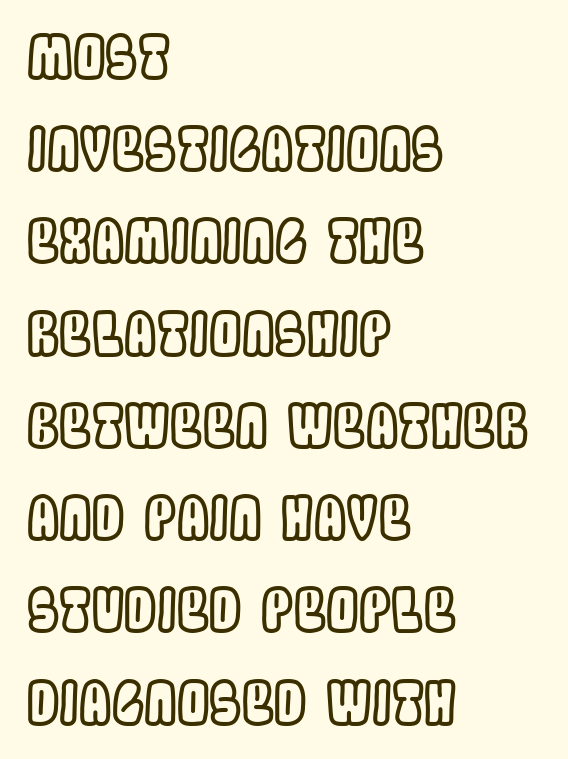
The image shows 58 px condensed type, upright; set left-aligned, normal line spacing (1.59x), normal letter spacing, not underlined; a large x-height.
